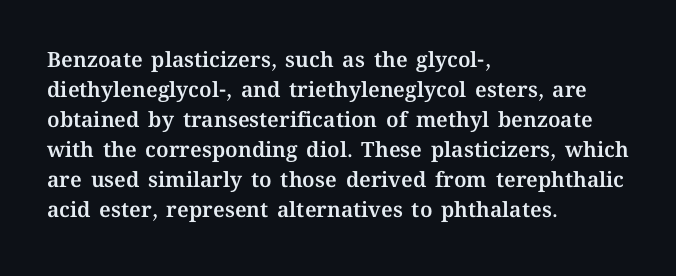
Q: Is the text italic (slanted)? A: No, it is upright.
Q: Is the text underlined? A: No.
Q: How is the paragraph aligned? A: Left-aligned.
Q: Is the spacing between letters normal or unusually wide? A: Normal.
Q: Is the spacing between lines tight, normal or loose? A: Normal.
